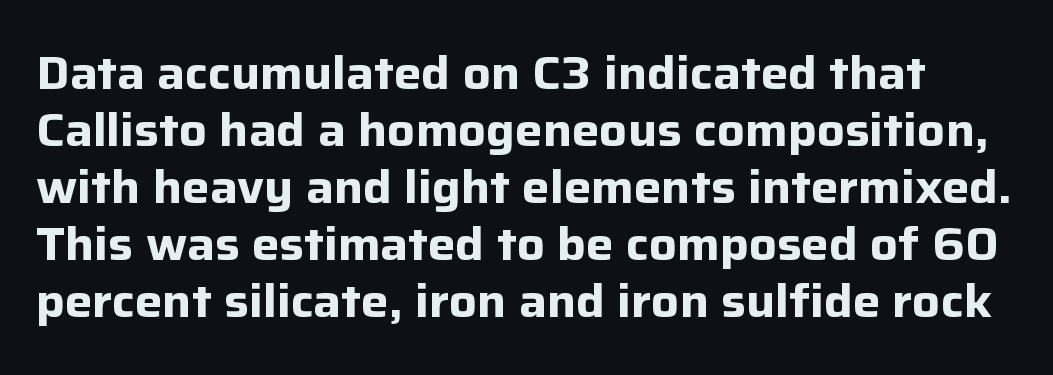
The image shows 46 px bold sans-serif type, upright; set line spacing 1.24x, normal letter spacing, not underlined; low stroke contrast and a medium x-height.
